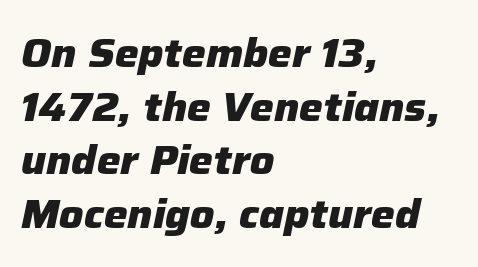
Q: Is the text bold? A: Yes.
Q: Is the text italic (slanted)? A: Yes, it leans right by about 12 degrees.
Q: Is the text underlined? A: No.
Q: How is the paragraph aligned? A: Left-aligned.
Q: Is the spacing between letters normal or unusually wide? A: Normal.
Q: Is the spacing between lines tight, normal or loose? A: Normal.
Q: Width (condensed, normal, or wide)? A: Normal.
Q: Stroke contrast? A: Low.
Q: x-height? A: Medium.
Q: Monospaced? A: No.
